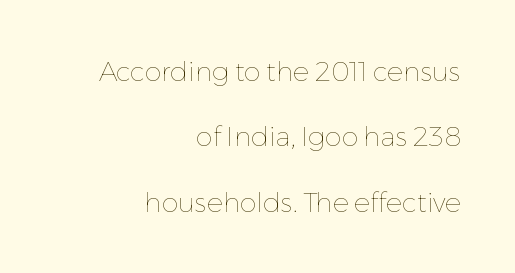
The image shows 27 px text type, upright; set right-aligned, loose line spacing (2.42x), normal letter spacing, not underlined.
